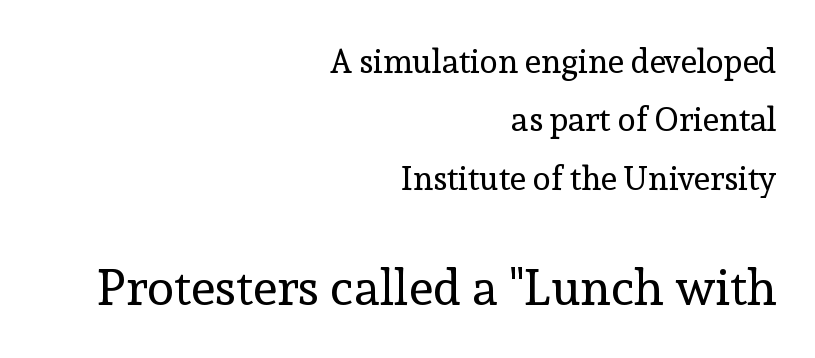
Q: Is the text bold? A: No.
Q: Is the text italic (slanted)? A: No, it is upright.
Q: Is the typeface a serif or a sans-serif typeface? A: Serif.
Q: Is the text underlined? A: No.
Q: How is the paragraph aligned? A: Right-aligned.
Q: Is the spacing between letters normal or unusually wide? A: Normal.
Q: Which block of text is set in a larger size, the first (top) or the second (bottom)? A: The second (bottom) one.
Q: Width (condensed, normal, or wide)? A: Normal.
Q: x-height? A: Medium.
Q: Monospaced? A: No.
